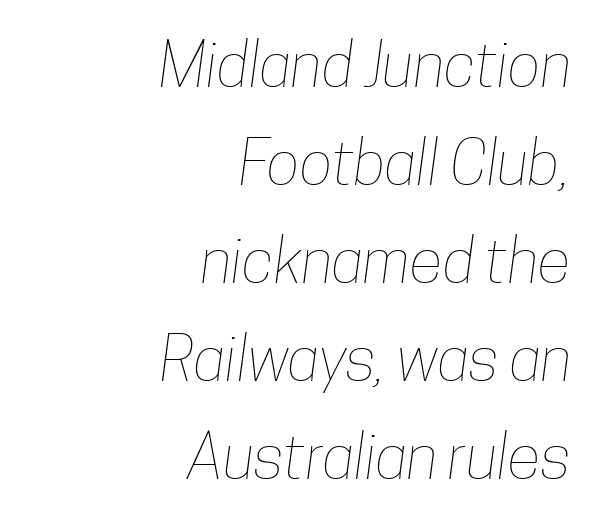
{"bold": "no", "weight": "thin", "width": "condensed", "stroke_contrast": "low", "x_height": "medium", "monospaced": "no", "underline": "no", "align": "right", "line_spacing": "normal", "line_spacing_ratio": 1.58, "letter_spacing": "normal", "letter_spacing_em": 0.0, "glyph_px": 62}
